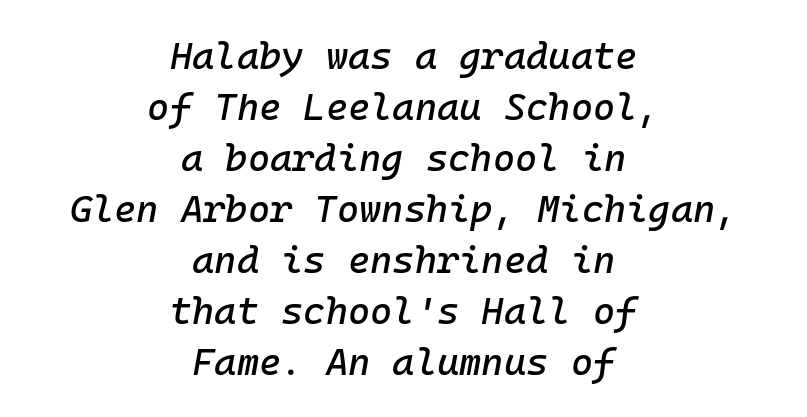
Lines of text with bare space underneath. Each letter, wide or thin by design, is forced into the same width here. This block has exactly the height ordinary leading produces. The face used here is rendered with its standard letterfit. Notice how the passage keeps no hard edge, just a central spine. The axis of the letterforms is tilted away from vertical.
